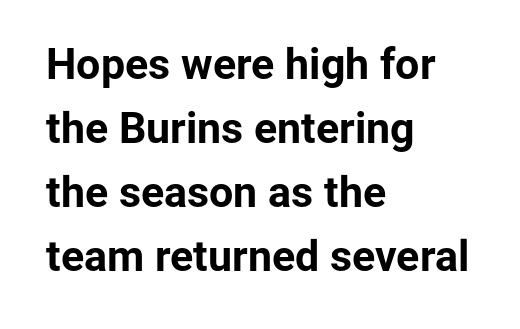
The image shows 43 px bold sans-serif type, upright; set left-aligned, normal line spacing (1.49x), normal letter spacing, not underlined; low stroke contrast and a medium x-height.
